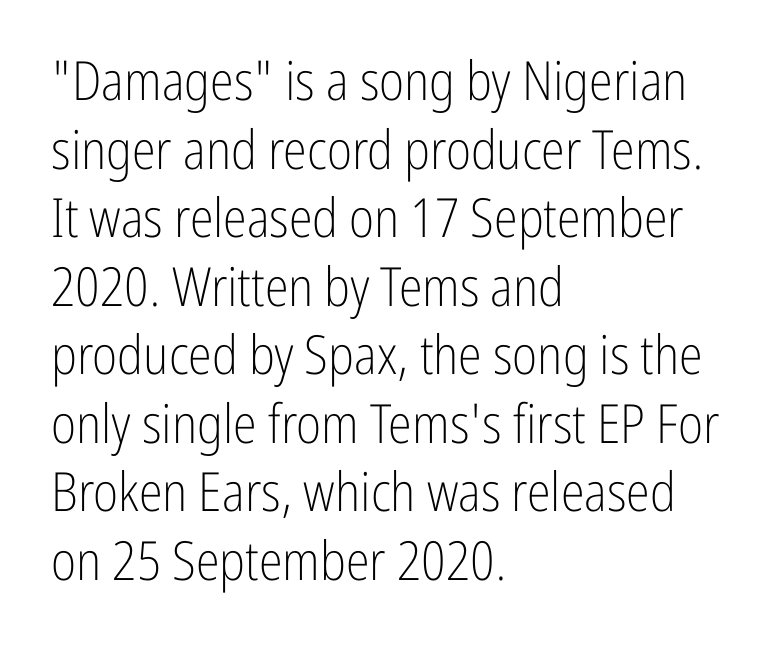
The image shows 54 px light, condensed sans-serif type, upright; set left-aligned, normal line spacing (1.27x), normal letter spacing, not underlined; low stroke contrast and a medium x-height.
